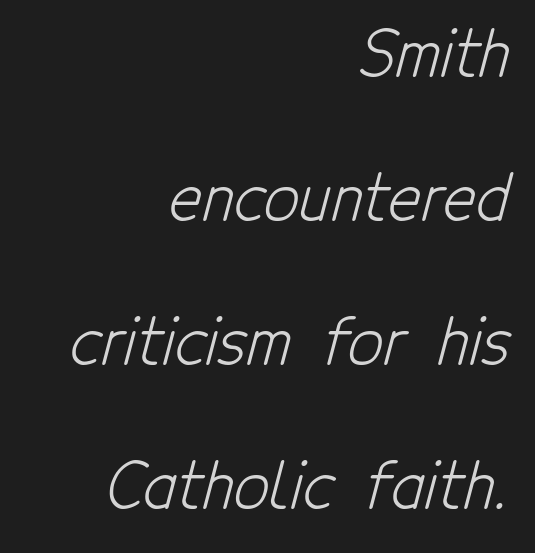
The image shows 62 px light, condensed sans-serif type; set right-aligned, loose line spacing (2.32x), normal letter spacing, not underlined; low stroke contrast and a medium x-height.
